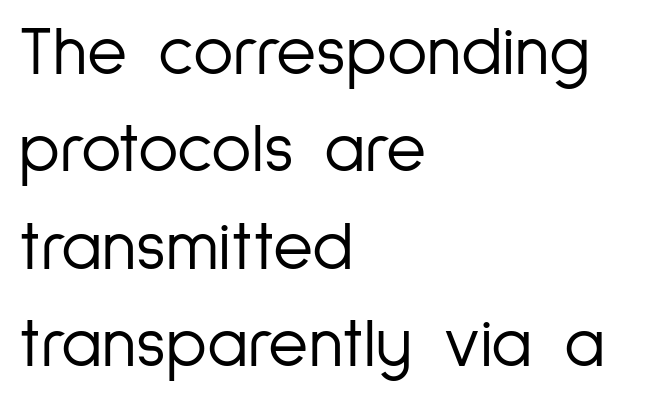
{"serif": "no", "italic": "no", "bold": "no", "weight": "light", "width": "condensed", "stroke_contrast": "low", "x_height": "medium", "monospaced": "no", "underline": "no", "align": "left", "line_spacing": "normal", "line_spacing_ratio": 1.41, "letter_spacing": "normal", "letter_spacing_em": 0.0, "glyph_px": 69}
